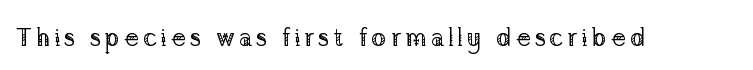
{"italic": "no", "bold": "no", "underline": "no", "glyph_px": 25}
